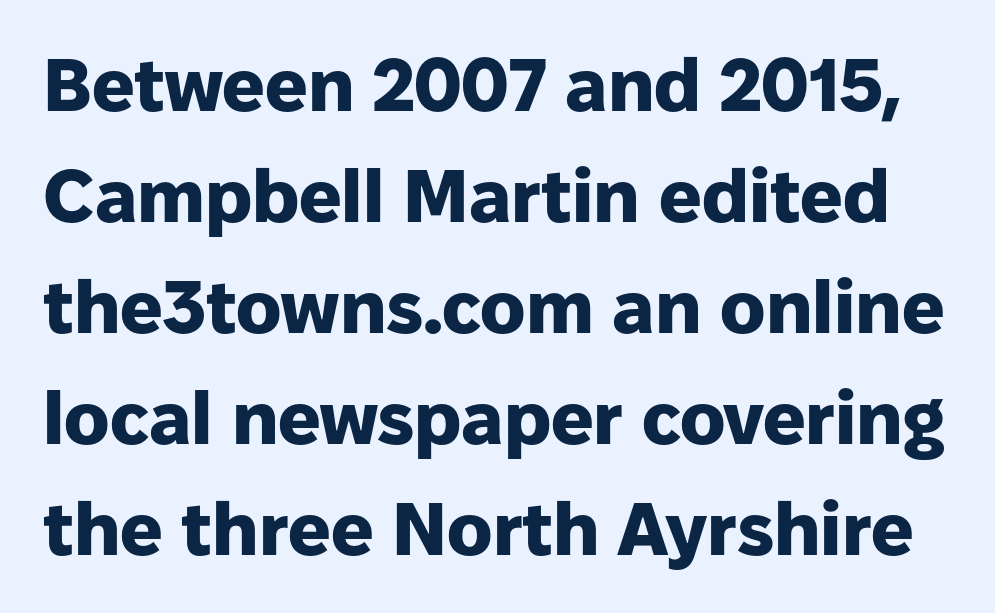
The image shows 75 px heavy sans-serif type, upright; set normal line spacing (1.48x), normal letter spacing, not underlined; low stroke contrast and a medium x-height.
